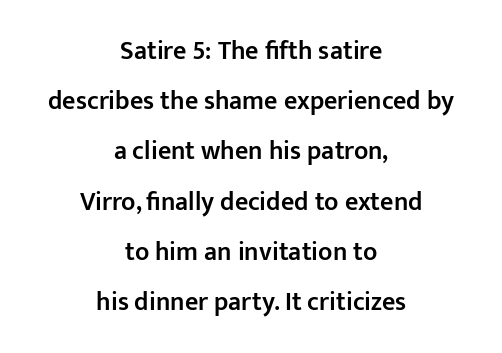
Notice how the stems are strictly vertical — no italics here. The specimen omits any rule beneath the text block's lines. Quick note: interline space is abundant. Words appear dense and cohesive because spacing is normal. The lines are quadded center.
